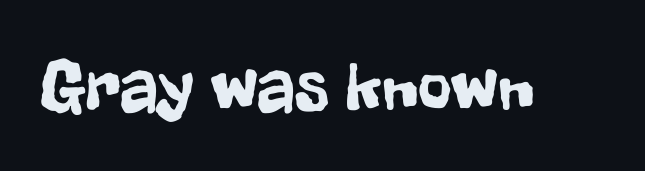
How are the letters spaced? Ordinarily, with no added tracking. Check the space under the baseline: it is left empty. You could not count columns in this text — the font is proportionally spaced. You can tell it's not italic because the verticals are truly vertical. Regarding serifs, this sample does without them.
